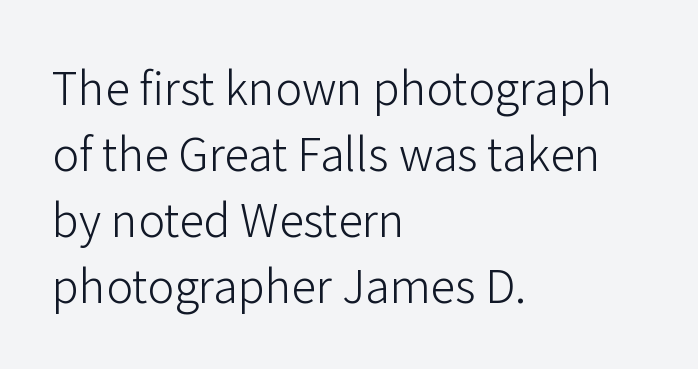
The image shows 45 px light sans-serif type, upright; set left-aligned, normal line spacing (1.47x), normal letter spacing, not underlined; low stroke contrast and a medium x-height.
